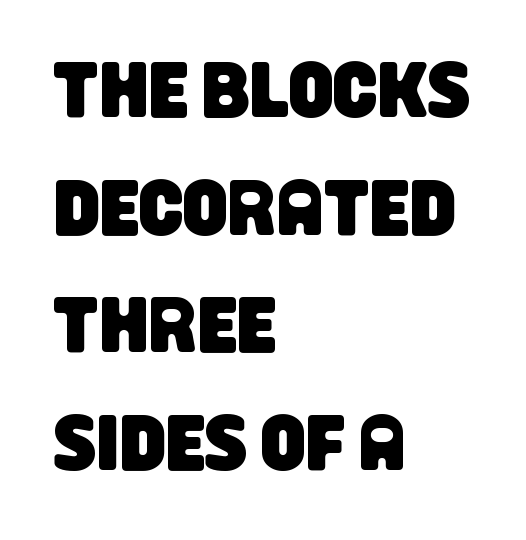
The compositor pushed each line to the left boundary. Nobody drew a line under any word here. Type style note: lacks serifs. Regular leading. Looks like regular typesetting: each glyph gets only the width it needs. Tracking value appears to be zero — textbook default spacing.
